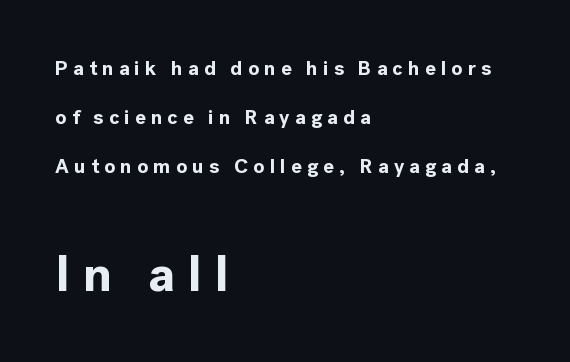
{"serif": "no", "italic": "no", "bold": "yes", "weight": "bold", "width": "normal", "x_height": "medium", "monospaced": "no", "underline": "no", "align": "left", "line_spacing": "loose", "line_spacing_ratio": 2.44, "letter_spacing": "wide", "letter_spacing_em": 0.26, "larger_block": "second", "size_ratio": 2.5, "glyph_px": 50}
